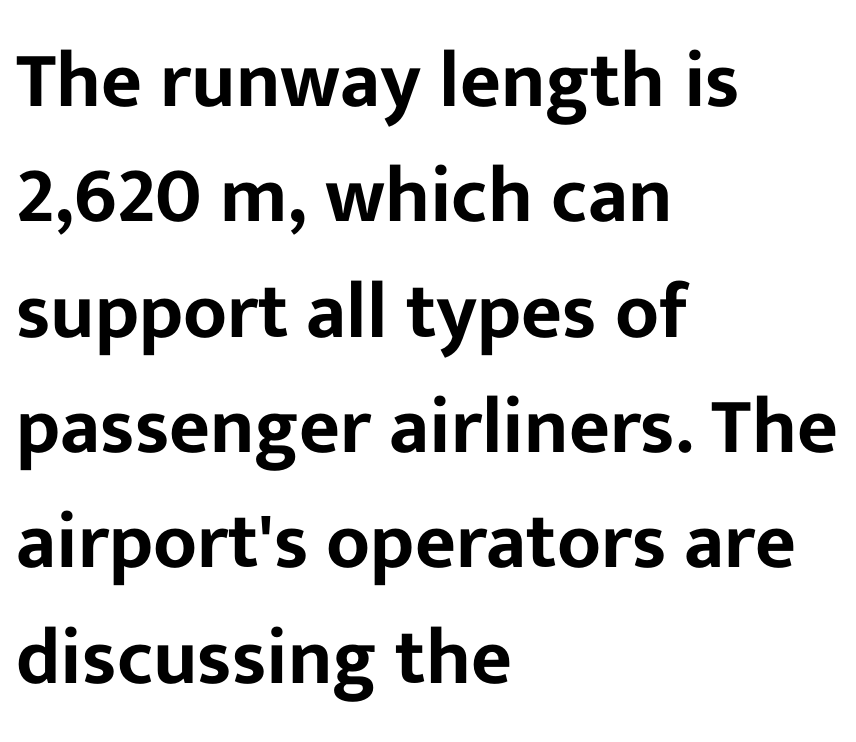
{"serif": "no", "italic": "no", "width": "normal", "stroke_contrast": "low", "x_height": "medium", "monospaced": "no", "underline": "no", "align": "left", "line_spacing": "normal", "line_spacing_ratio": 1.46, "letter_spacing": "normal", "letter_spacing_em": 0.0, "glyph_px": 79}
